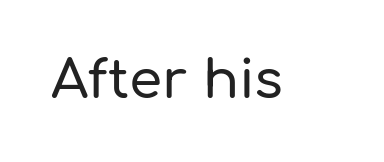
This is the regular roman posture of the typeface. The area under the type is left untouched. The passage shown has conventional tracking throughout. The text was rendered using a sans face with plain stroke endings. Spacing verdict: proportional, widths tailored to each character.
